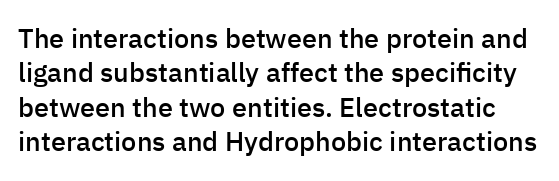
{"italic": "no", "bold": "semi", "underline": "no", "line_spacing": "normal", "line_spacing_ratio": 1.27, "letter_spacing": "normal", "letter_spacing_em": 0.0, "glyph_px": 27}
